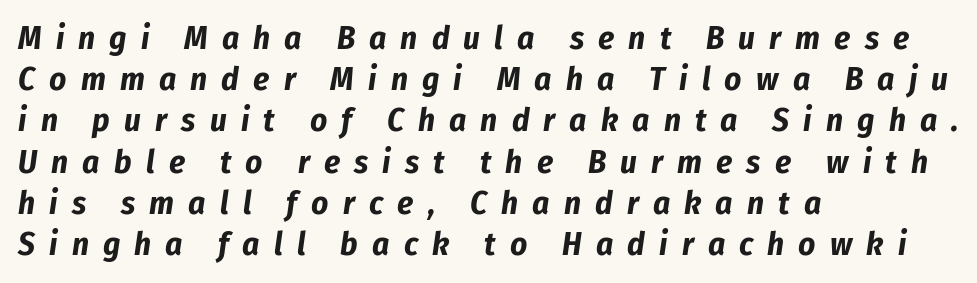
Line beginnings align vertically; line endings do not. The passage shown leans; its letterforms are oblique. Interline gaps are of average width in this sample. Type without underlining. Students, note that the glyphs here are deliberately spaced far apart.
